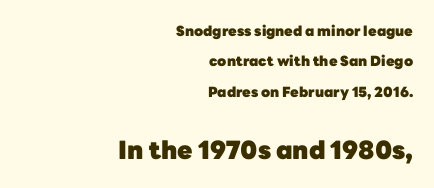
{"italic": "no", "bold": "yes", "underline": "no", "align": "right", "line_spacing": "loose", "line_spacing_ratio": 2.17, "letter_spacing": "normal", "letter_spacing_em": 0.0, "larger_block": "second", "size_ratio": 1.79, "glyph_px": 25}
